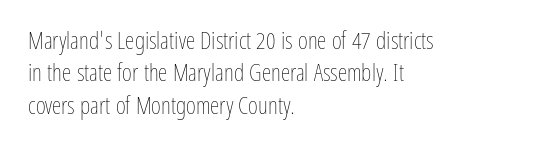
The typesetter chose a ragged-right arrangement here. In terms of letterspacing, this is plain default setting. Descenders hang freely into open space. A typesetter would call this leading conventional body-copy spacing. Stems and bowls with no extra thickness — not bold.
